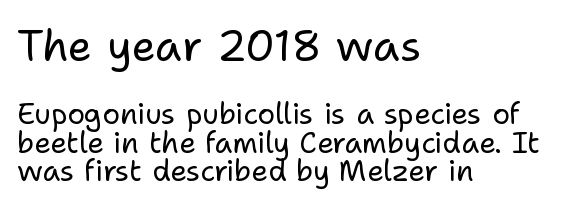
{"serif": "no", "italic": "no", "bold": "no", "weight": "regular", "width": "normal", "stroke_contrast": "low", "x_height": "medium", "monospaced": "no", "underline": "no", "align": "left", "line_spacing": "tight", "line_spacing_ratio": 0.99, "letter_spacing": "normal", "letter_spacing_em": 0.0, "larger_block": "first", "size_ratio": 1.48, "glyph_px": 43}
